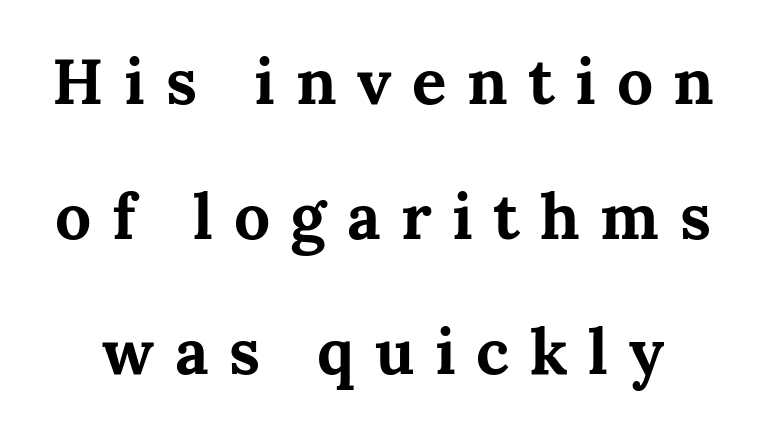
Q: Is the text bold? A: Yes.
Q: Is the text italic (slanted)? A: No, it is upright.
Q: Is the typeface a serif or a sans-serif typeface? A: Serif.
Q: Is the text underlined? A: No.
Q: Is the spacing between letters normal or unusually wide? A: Unusually wide.
Q: Is the spacing between lines tight, normal or loose? A: Loose.
Q: Width (condensed, normal, or wide)? A: Normal.
Q: Stroke contrast? A: Medium.
Q: x-height? A: Medium.
Q: Monospaced? A: No.
